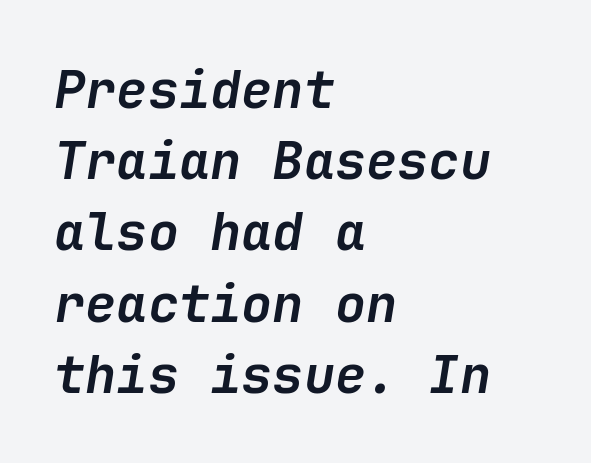
{"italic": "yes", "lean": "right", "slant_degrees": 9, "bold": "yes", "weight": "semibold", "width": "normal", "stroke_contrast": "low", "x_height": "medium", "underline": "no", "align": "left", "line_spacing": "normal", "line_spacing_ratio": 1.37, "letter_spacing": "normal", "letter_spacing_em": 0.0, "glyph_px": 52}
